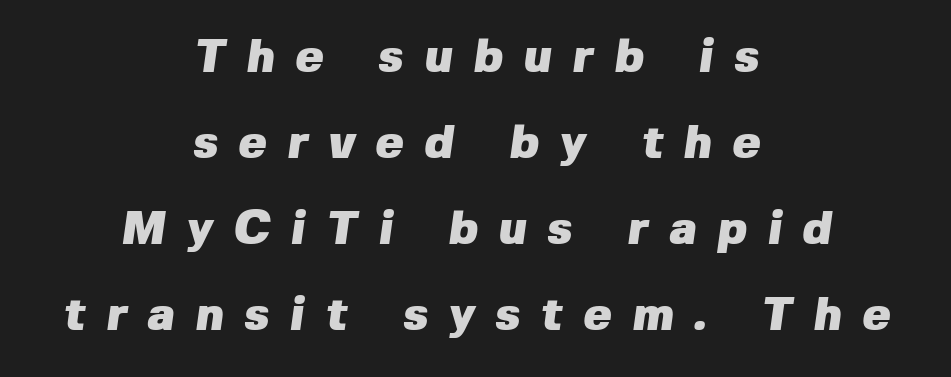
Q: Is the text bold? A: Yes.
Q: Is the typeface a serif or a sans-serif typeface? A: Sans-serif.
Q: Is the text underlined? A: No.
Q: How is the paragraph aligned? A: Centered.
Q: Is the spacing between letters normal or unusually wide? A: Unusually wide.
Q: Width (condensed, normal, or wide)? A: Normal.
Q: Stroke contrast? A: Low.
Q: x-height? A: Medium.
Q: Monospaced? A: No.
